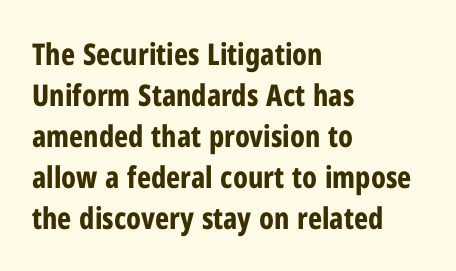
Q: Is the text bold? A: Yes.
Q: Is the text italic (slanted)? A: No, it is upright.
Q: Is the typeface a serif or a sans-serif typeface? A: Sans-serif.
Q: Is the text underlined? A: No.
Q: How is the paragraph aligned? A: Left-aligned.
Q: Is the spacing between letters normal or unusually wide? A: Normal.
Q: Is the spacing between lines tight, normal or loose? A: Normal.
Q: Width (condensed, normal, or wide)? A: Condensed.
Q: Stroke contrast? A: Low.
Q: x-height? A: Medium.
Q: Monospaced? A: No.
